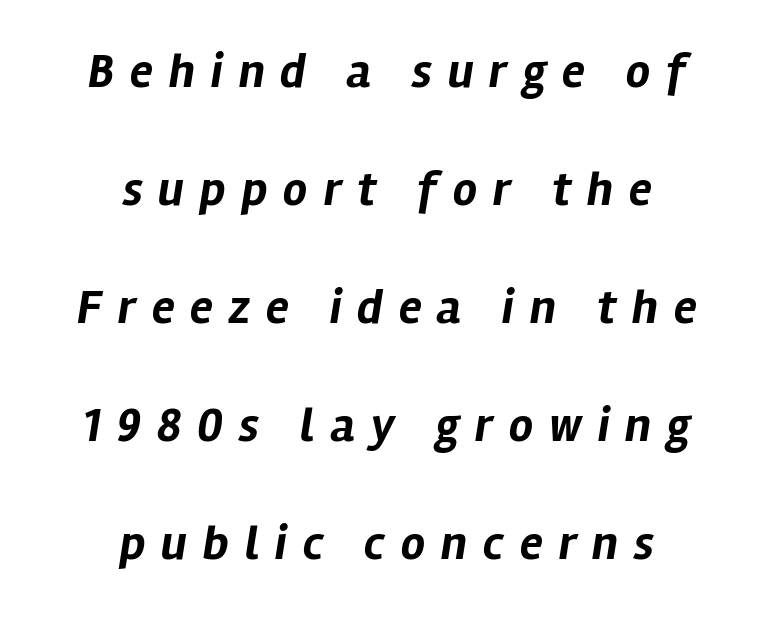
The image shows 48 px bold type, italic (leaning right); set centered, loose line spacing (2.46x), unusually wide letter spacing (+0.33 em), not underlined; low stroke contrast and a medium x-height.
